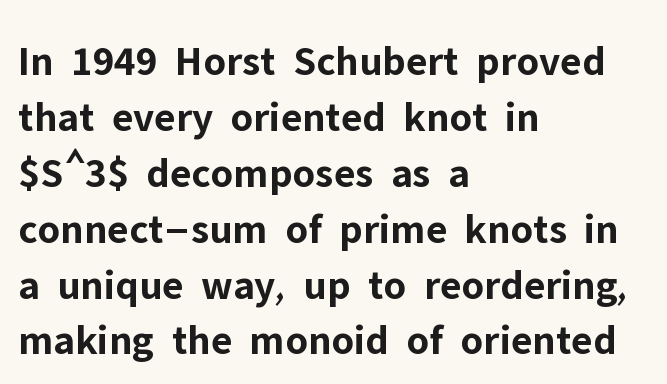
The image shows 43 px bold sans-serif type, upright; set left-aligned, normal line spacing (1.3x), normal letter spacing, not underlined; low stroke contrast and a medium x-height.
